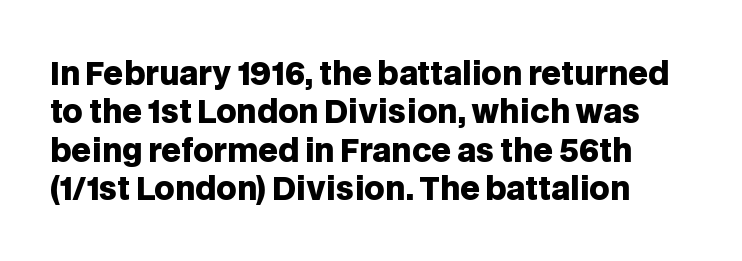
The image shows 31 px heavy sans-serif type, upright; set line spacing 1.24x, normal letter spacing, not underlined; low stroke contrast and a large x-height.
